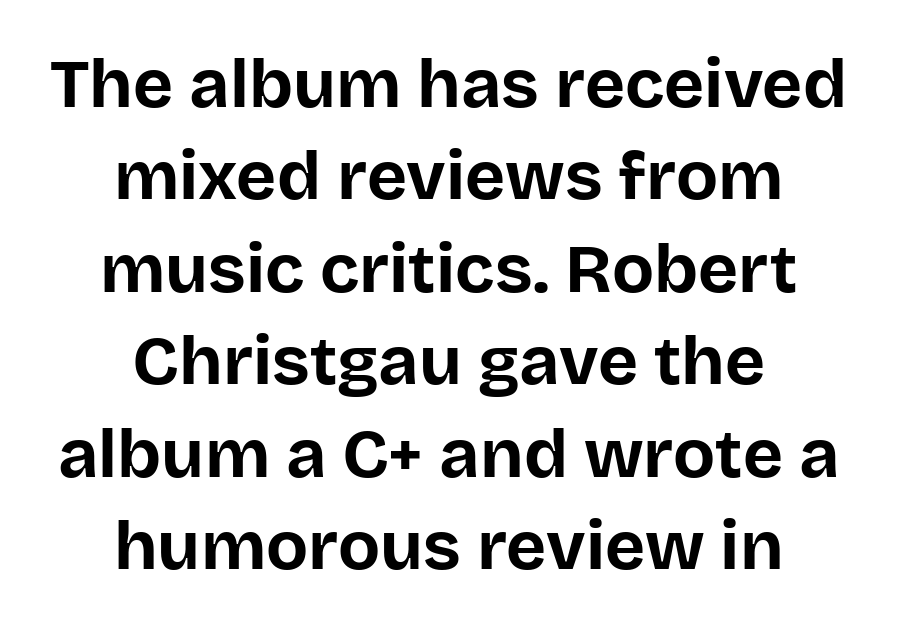
{"serif": "no", "italic": "no", "bold": "yes", "weight": "bold", "width": "normal", "stroke_contrast": "low", "x_height": "large", "monospaced": "no", "underline": "no", "align": "center", "line_spacing": "normal", "line_spacing_ratio": 1.34, "letter_spacing": "normal", "letter_spacing_em": 0.0, "glyph_px": 69}
